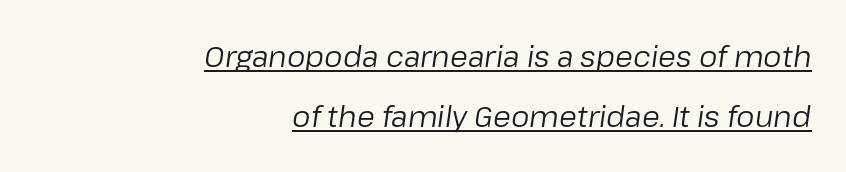
{"italic": "yes", "lean": "right", "slant_degrees": 8, "bold": "no", "weight": "regular", "width": "normal", "stroke_contrast": "low", "x_height": "medium", "monospaced": "no", "underline": "yes", "align": "right", "line_spacing": "loose", "line_spacing_ratio": 2.08, "letter_spacing": "normal", "letter_spacing_em": 0.0, "glyph_px": 29}
